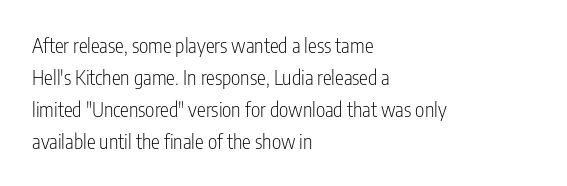
Q: Is the text bold? A: No.
Q: Is the text italic (slanted)? A: No, it is upright.
Q: Is the text underlined? A: No.
Q: How is the paragraph aligned? A: Left-aligned.
Q: Is the spacing between letters normal or unusually wide? A: Normal.
Q: Is the spacing between lines tight, normal or loose? A: Normal.
